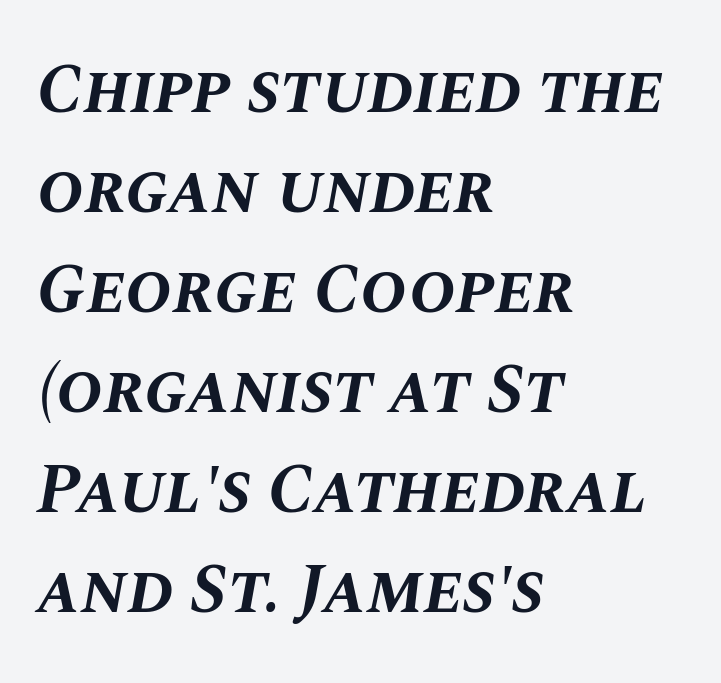
Q: Is the text bold? A: Yes.
Q: Is the text italic (slanted)? A: Yes, it leans right by about 10 degrees.
Q: Is the text underlined? A: No.
Q: How is the paragraph aligned? A: Left-aligned.
Q: Is the spacing between letters normal or unusually wide? A: Normal.
Q: Is the spacing between lines tight, normal or loose? A: Normal.
Q: Width (condensed, normal, or wide)? A: Normal.
Q: Stroke contrast? A: Medium.
Q: x-height? A: Large.
Q: Monospaced? A: No.
